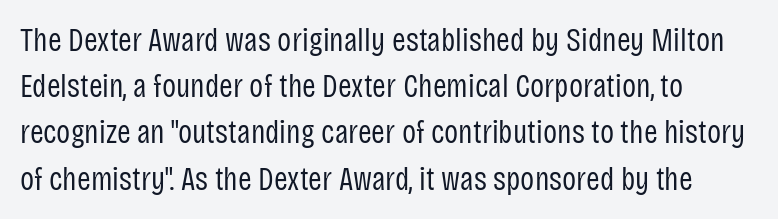
{"serif": "no", "italic": "no", "bold": "no", "weight": "regular", "width": "condensed", "stroke_contrast": "low", "x_height": "large", "monospaced": "no", "underline": "no", "align": "left", "line_spacing": "normal", "line_spacing_ratio": 1.4, "letter_spacing": "normal", "letter_spacing_em": 0.0, "glyph_px": 33}
